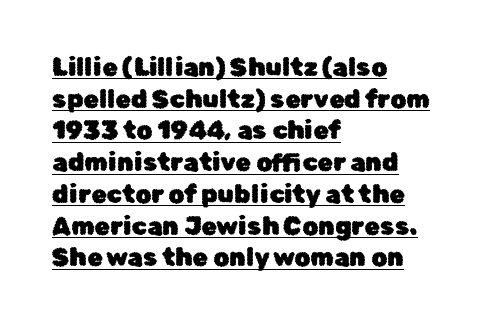
The image shows 25 px text type, upright; set left-aligned, normal line spacing (1.27x), normal letter spacing, underlined.
